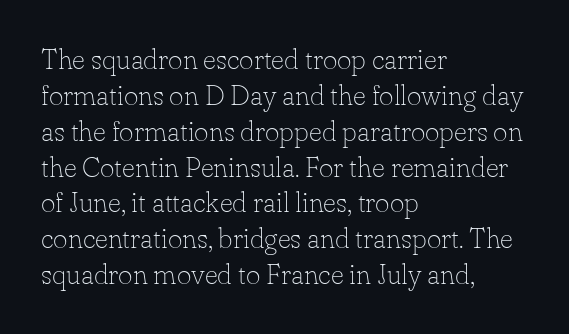
The image shows 28 px thin serif type, upright; set left-aligned, normal line spacing (1.28x), normal letter spacing, not underlined; low stroke contrast and a small x-height.
